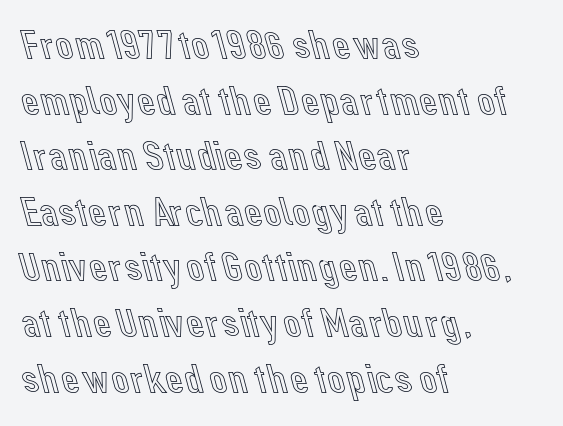
{"width": "normal", "x_height": "medium", "monospaced": "no", "underline": "no", "align": "left", "line_spacing": "normal", "line_spacing_ratio": 1.39, "letter_spacing": "normal", "letter_spacing_em": 0.0, "glyph_px": 40}
